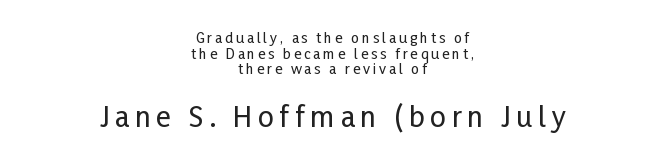
{"serif": "no", "italic": "no", "width": "condensed", "stroke_contrast": "low", "x_height": "medium", "monospaced": "no", "underline": "no", "align": "center", "line_spacing": "tight", "line_spacing_ratio": 1.12, "letter_spacing": "wide", "letter_spacing_em": 0.2, "larger_block": "second", "size_ratio": 2.0, "glyph_px": 28}
